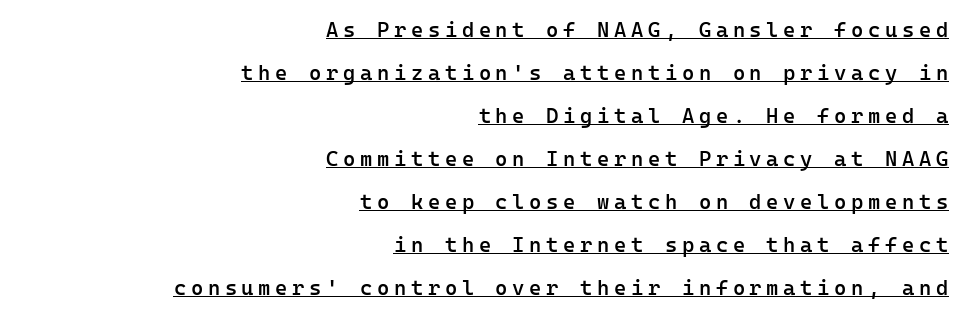
The image shows 21 px text type, upright; set right-aligned, loose line spacing (2.05x), unusually wide letter spacing (+0.22 em), underlined.
